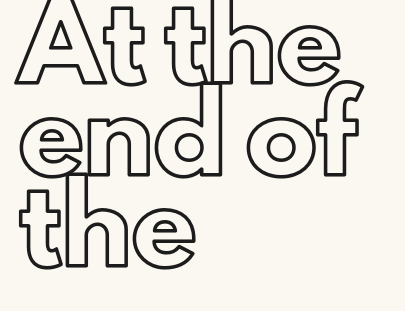
Q: Is the text italic (slanted)? A: No, it is upright.
Q: Is the text underlined? A: No.
Q: How is the paragraph aligned? A: Left-aligned.
Q: Is the spacing between letters normal or unusually wide? A: Normal.
Q: Is the spacing between lines tight, normal or loose? A: Normal.
Q: Width (condensed, normal, or wide)? A: Normal.
Q: x-height? A: Small.
Q: Monospaced? A: No.
